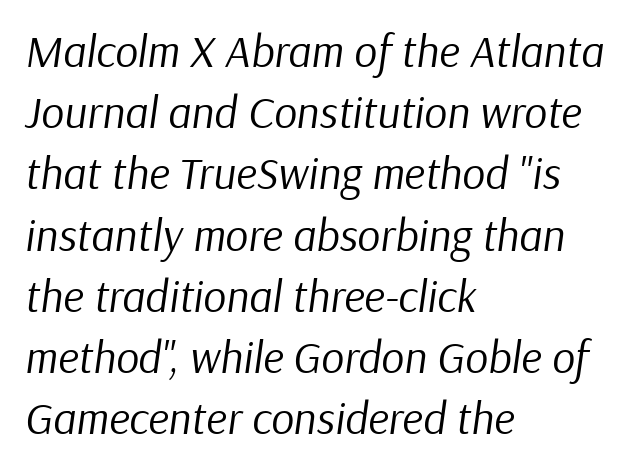
The image shows 45 px regular-weight type, italic (leaning right); set left-aligned, normal line spacing (1.36x), normal letter spacing, not underlined; low stroke contrast and a medium x-height.
